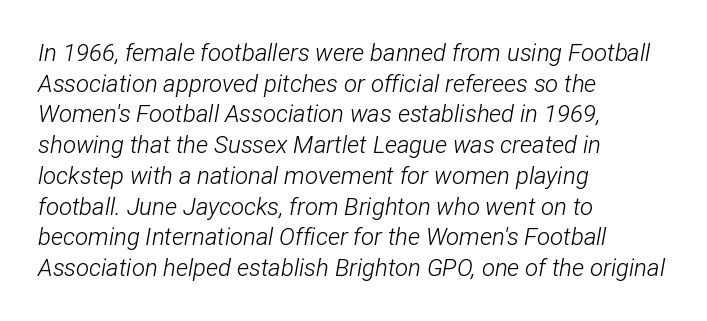
{"italic": "yes", "lean": "right", "slant_degrees": 12, "bold": "no", "underline": "no", "align": "left", "line_spacing": "normal", "line_spacing_ratio": 1.28, "letter_spacing": "normal", "letter_spacing_em": 0.0, "glyph_px": 24}
